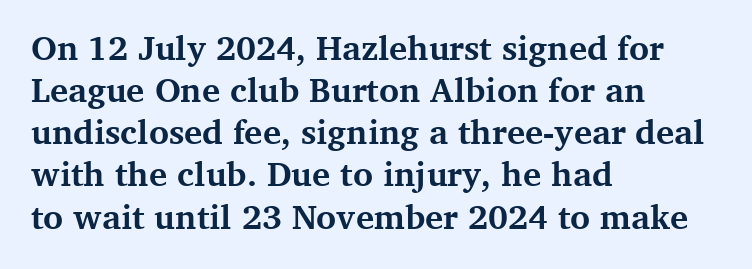
The typeface chosen for these lines features serifs. Type without underlining. Inter-character spacing is left at the font's built-in metrics. Think of a printed novel: that variable character pitch is what you see here. In terms of weight, the rendering is a true, heavy bold.
